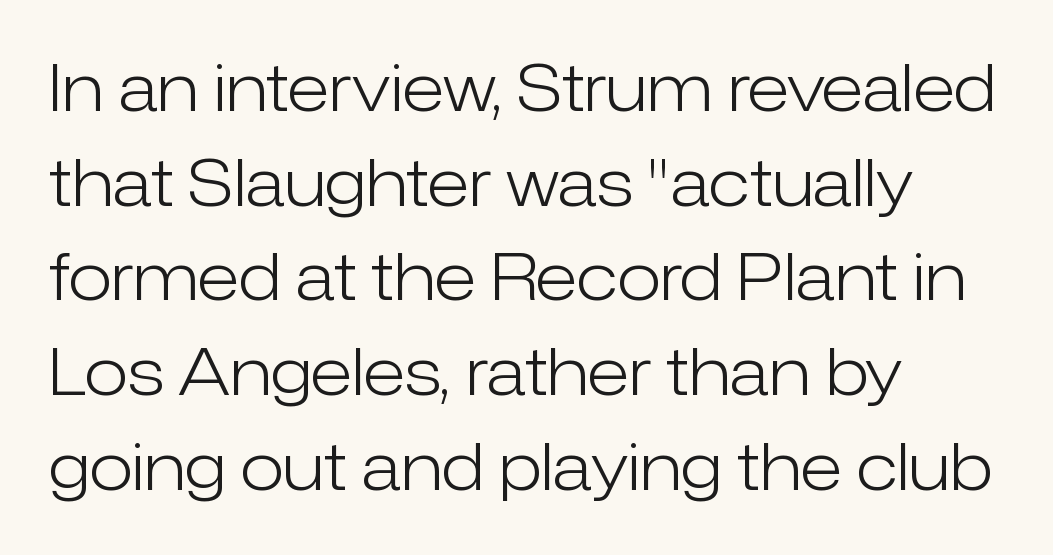
The image shows 64 px light sans-serif type, upright; set left-aligned, normal line spacing (1.48x), normal letter spacing, not underlined; low stroke contrast and a medium x-height.
